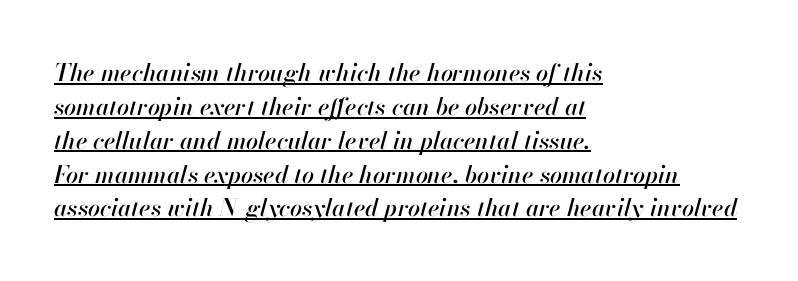
Q: Is the text italic (slanted)? A: Yes, it leans right by about 13 degrees.
Q: Is the text underlined? A: Yes.
Q: How is the paragraph aligned? A: Left-aligned.
Q: Is the spacing between letters normal or unusually wide? A: Normal.
Q: Is the spacing between lines tight, normal or loose? A: Normal.
